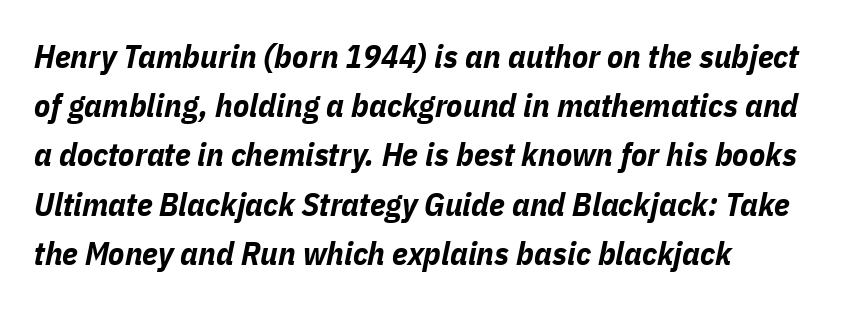
{"italic": "yes", "lean": "right", "slant_degrees": 11, "bold": "yes", "weight": "bold", "width": "condensed", "stroke_contrast": "low", "x_height": "medium", "monospaced": "no", "underline": "no", "align": "left", "line_spacing": "normal", "line_spacing_ratio": 1.49, "letter_spacing": "normal", "letter_spacing_em": 0.0, "glyph_px": 33}
